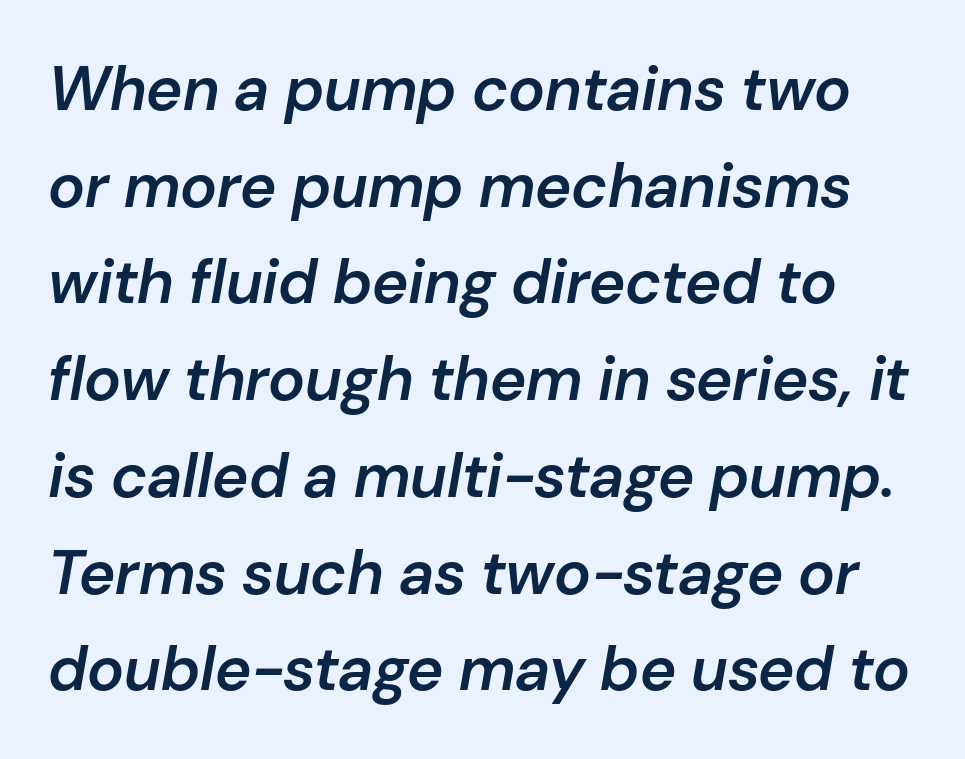
The image shows 62 px semibold type, italic (leaning right); set normal line spacing (1.56x), normal letter spacing, not underlined; low stroke contrast and a medium x-height.
